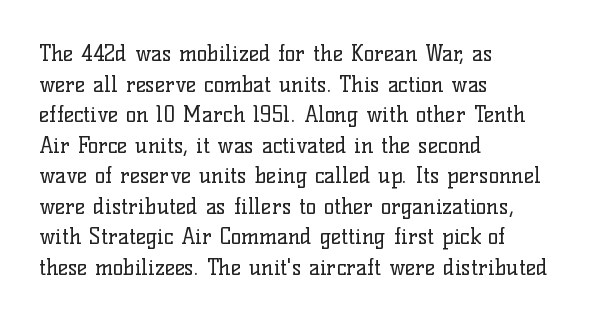
The image shows 22 px text type, upright; set left-aligned, normal line spacing (1.39x), normal letter spacing, not underlined.
